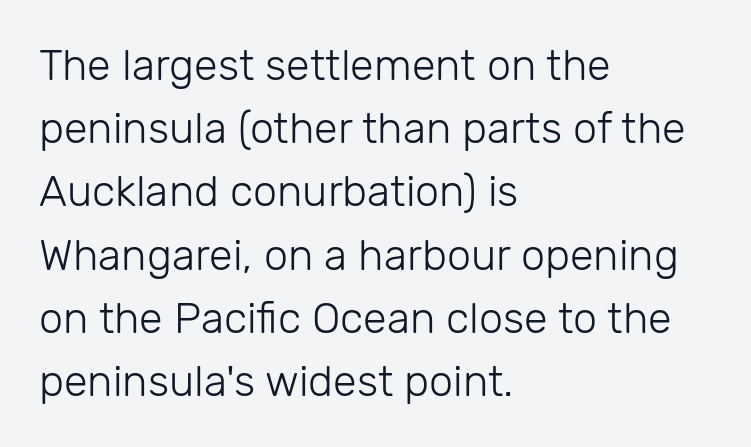
The image shows 43 px light sans-serif type, upright; set left-aligned, normal line spacing (1.47x), normal letter spacing, not underlined; low stroke contrast and a medium x-height.
